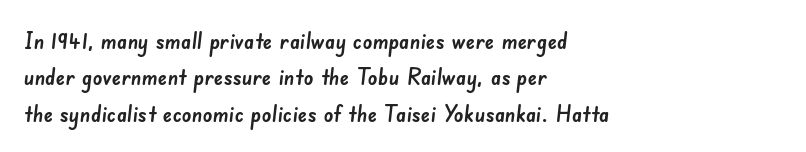
Q: Is the text underlined? A: No.
Q: How is the paragraph aligned? A: Left-aligned.
Q: Is the spacing between letters normal or unusually wide? A: Normal.
Q: Is the spacing between lines tight, normal or loose? A: Normal.
